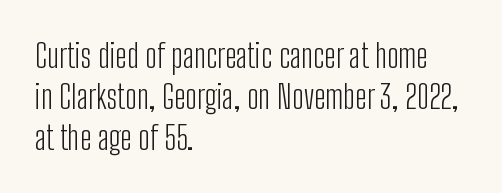
The image shows 33 px light, condensed sans-serif type, upright; set left-aligned, line spacing 1.24x, normal letter spacing, not underlined; low stroke contrast and a medium x-height.
